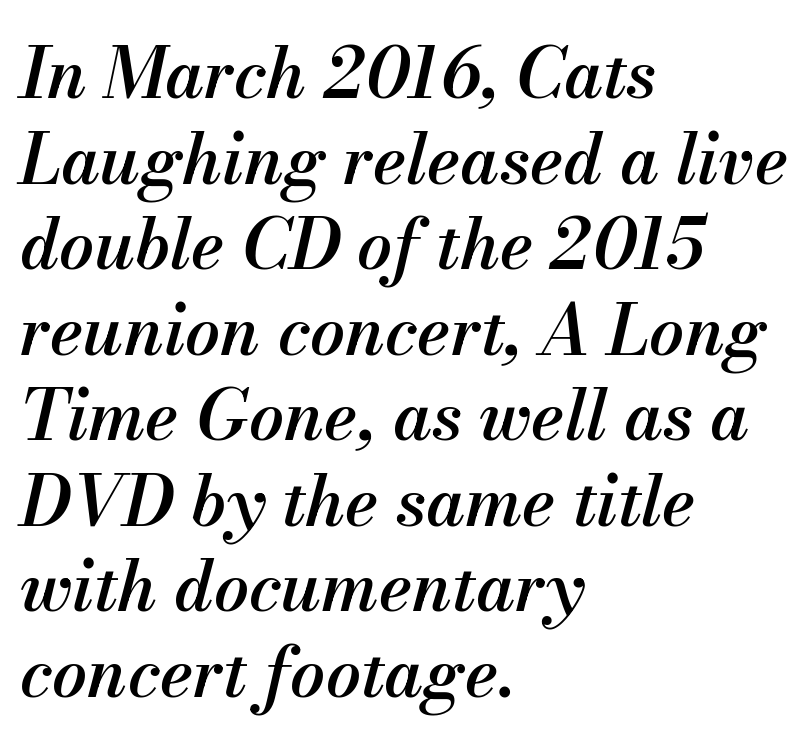
The image shows 69 px semibold type, italic (leaning right); set left-aligned, line spacing 1.24x, normal letter spacing, not underlined; medium stroke contrast and a small x-height.
